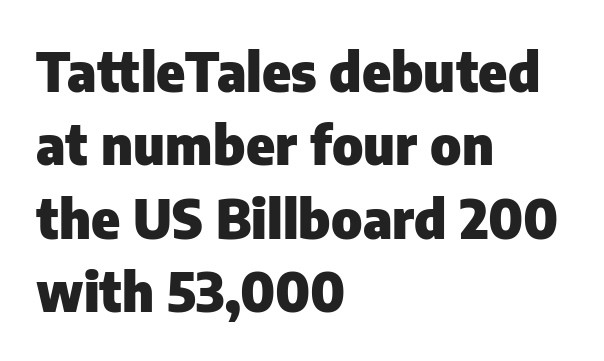
Each new line begins a customary step beneath the previous one. The letters advance in unequal steps, a hallmark of proportional type. A typesetter would label this face a sans. Caption: standard tracking, unaltered. Designer's note — italics off, roman on.
